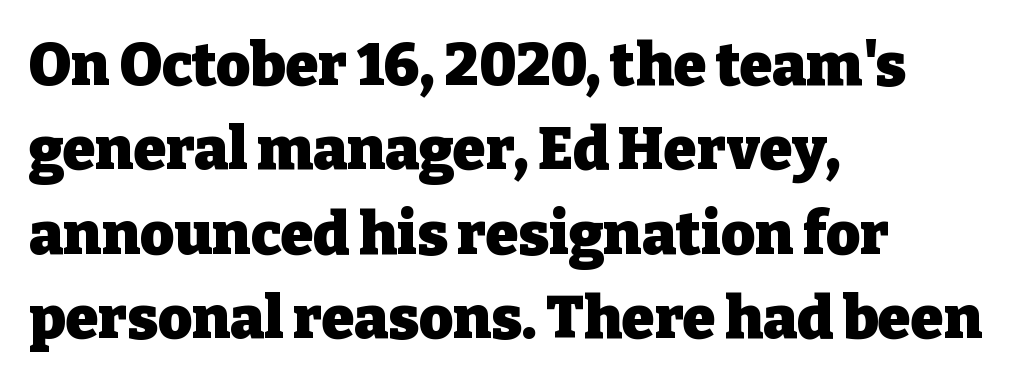
Q: Is the text bold? A: Yes.
Q: Is the text italic (slanted)? A: No, it is upright.
Q: Is the typeface a serif or a sans-serif typeface? A: Serif.
Q: Is the text underlined? A: No.
Q: How is the paragraph aligned? A: Left-aligned.
Q: Is the spacing between letters normal or unusually wide? A: Normal.
Q: Is the spacing between lines tight, normal or loose? A: Normal.
Q: Width (condensed, normal, or wide)? A: Normal.
Q: Stroke contrast? A: Low.
Q: x-height? A: Medium.
Q: Monospaced? A: No.
